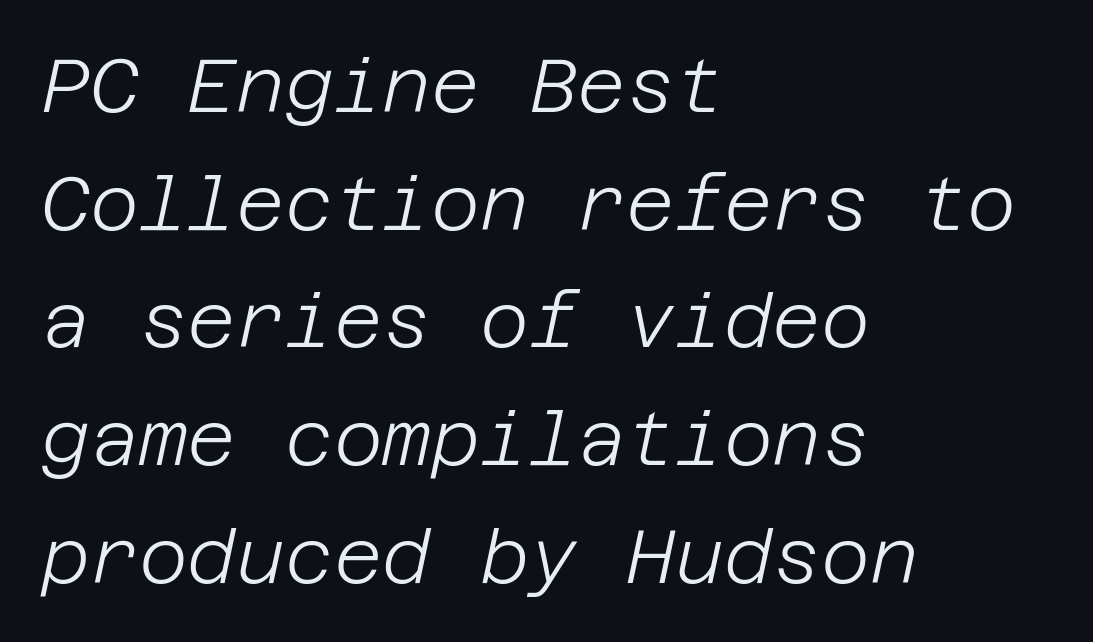
{"italic": "yes", "lean": "right", "slant_degrees": 12, "bold": "no", "weight": "light", "width": "normal", "stroke_contrast": "low", "x_height": "large", "underline": "no", "align": "left", "line_spacing": "normal", "line_spacing_ratio": 1.57, "letter_spacing": "normal", "letter_spacing_em": 0.0, "glyph_px": 75}
